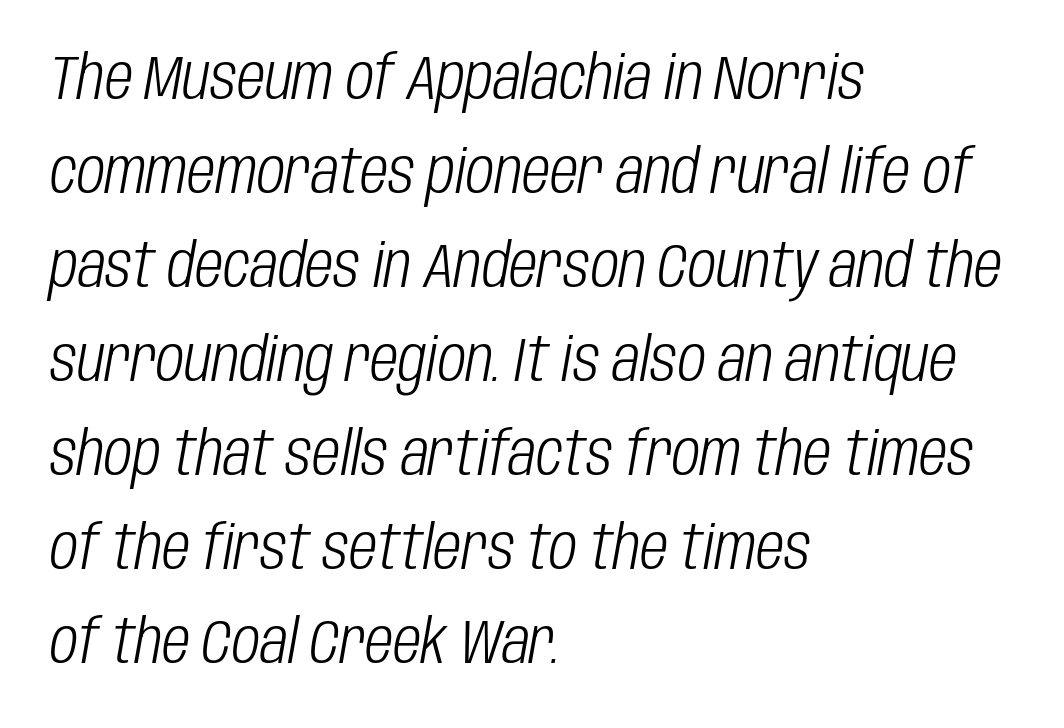
Reading down the column, the eye jumps a familiar distance to each next line. These lines are set flush left with a ragged right edge. Each letter keeps its own natural width here, so spacing adapts to shape. Designer's note — italics engaged. No heavy texture on the line: the type isn't bold.
